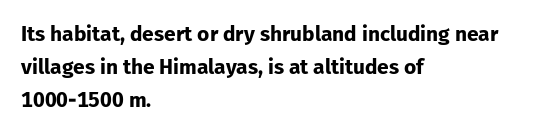
Q: Is the text bold? A: Yes.
Q: Is the text italic (slanted)? A: No, it is upright.
Q: Is the text underlined? A: No.
Q: How is the paragraph aligned? A: Left-aligned.
Q: Is the spacing between letters normal or unusually wide? A: Normal.
Q: Is the spacing between lines tight, normal or loose? A: Normal.
